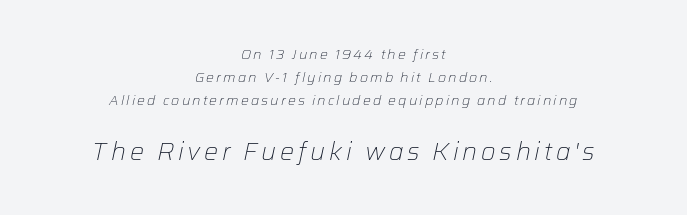
{"italic": "yes", "lean": "right", "slant_degrees": 12, "bold": "no", "underline": "no", "align": "center", "line_spacing": "normal", "line_spacing_ratio": 1.63, "larger_block": "second", "size_ratio": 1.79, "glyph_px": 25}
